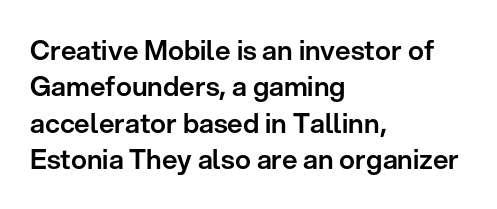
{"italic": "no", "underline": "no", "align": "left", "line_spacing": "normal", "line_spacing_ratio": 1.35, "letter_spacing": "normal", "letter_spacing_em": 0.0, "glyph_px": 27}
